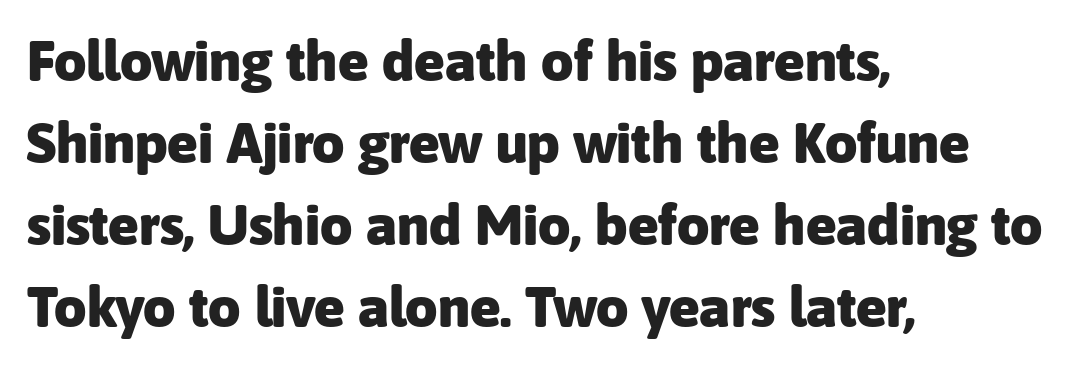
The image shows 57 px heavy sans-serif type, upright; set left-aligned, normal line spacing (1.44x), normal letter spacing, not underlined; low stroke contrast and a medium x-height.
